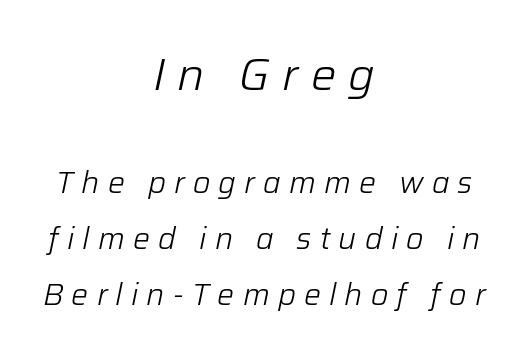
No letter is thick-stroked: the sample isn't bold. Type size steps down from the first block to the second. Varying glyph widths throughout — classic text-font behaviour. Would a proofreader flag this as italicized? Yes. The line texture is sparse and dotted thanks to wide tracking.
